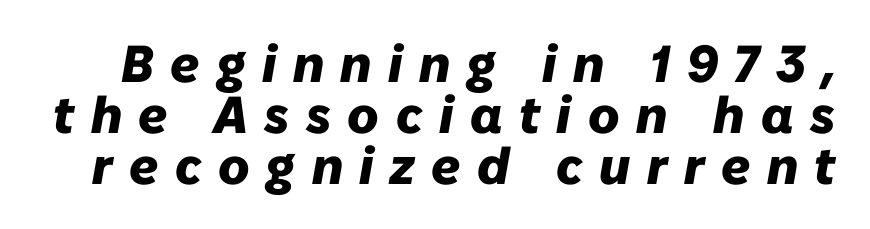
Quick note: italic. The letters advance in unequal steps, a hallmark of proportional type. There is plenty of visible air inserted between adjacent glyphs. The rendering uses a bold face; every stroke is thick and dark. Horizontal bands of white between lines are thin slivers. Check under the words: just untouched page.
